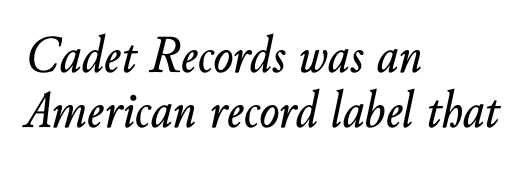
Q: Is the text italic (slanted)? A: Yes, it leans right by about 10 degrees.
Q: Is the text underlined? A: No.
Q: How is the paragraph aligned? A: Left-aligned.
Q: Is the spacing between letters normal or unusually wide? A: Normal.
Q: Is the spacing between lines tight, normal or loose? A: Tight.
Q: Width (condensed, normal, or wide)? A: Normal.
Q: Stroke contrast? A: Low.
Q: x-height? A: Small.
Q: Monospaced? A: No.
